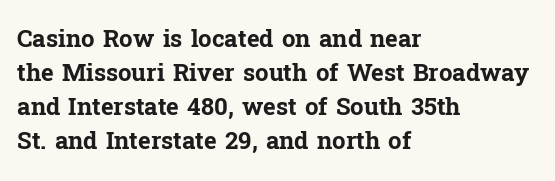
{"italic": "no", "bold": "yes", "underline": "no", "align": "left", "line_spacing": "normal", "line_spacing_ratio": 1.41, "letter_spacing": "normal", "letter_spacing_em": 0.0, "glyph_px": 24}
